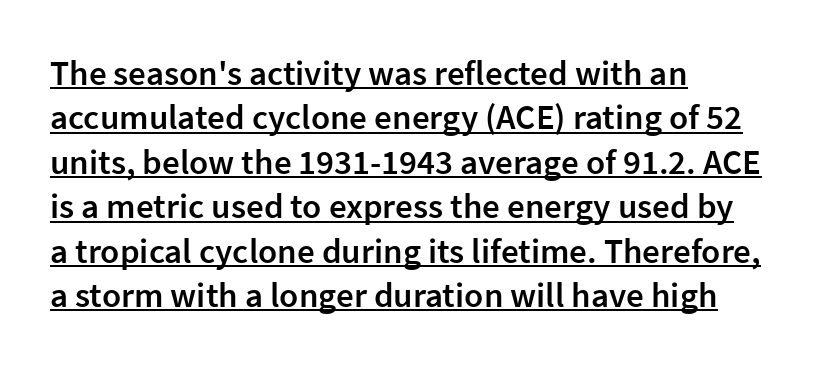
{"serif": "no", "italic": "no", "bold": "semi", "weight": "semibold", "width": "normal", "stroke_contrast": "low", "x_height": "medium", "monospaced": "no", "underline": "yes", "align": "left", "line_spacing": "normal", "line_spacing_ratio": 1.27, "letter_spacing": "normal", "letter_spacing_em": 0.0, "glyph_px": 35}
